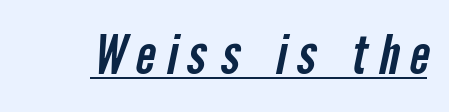
Q: Is the typeface a serif or a sans-serif typeface? A: Sans-serif.
Q: Is the text underlined? A: Yes.
Q: Is the spacing between letters normal or unusually wide? A: Unusually wide.
Q: Width (condensed, normal, or wide)? A: Condensed.
Q: Stroke contrast? A: Low.
Q: x-height? A: Medium.
Q: Monospaced? A: No.
